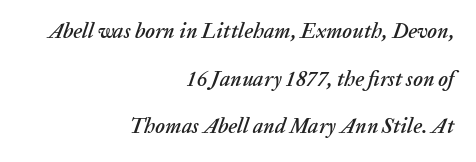
The image shows 21 px text type, italic (leaning right); set right-aligned, loose line spacing (2.27x), normal letter spacing, not underlined.
